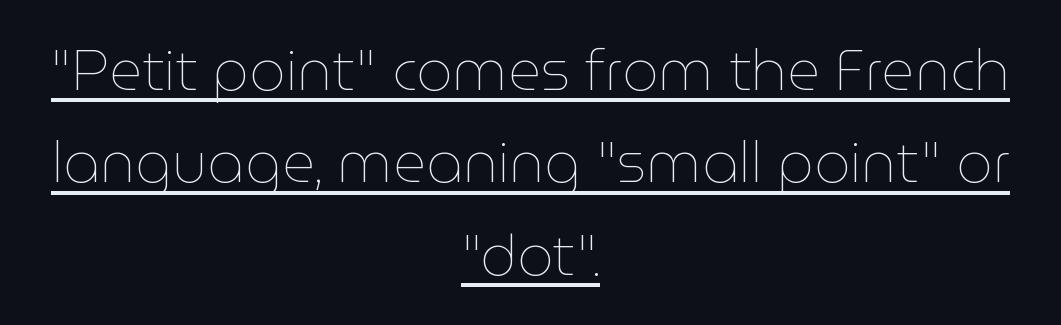
Tall strokes in this sample are plumb rather than angled. Decoration check: the copy is underlined. The passage is arranged like a title page — every line centered. This block has exactly the height ordinary leading produces. Spacing verdict: proportional, widths tailored to each character.
